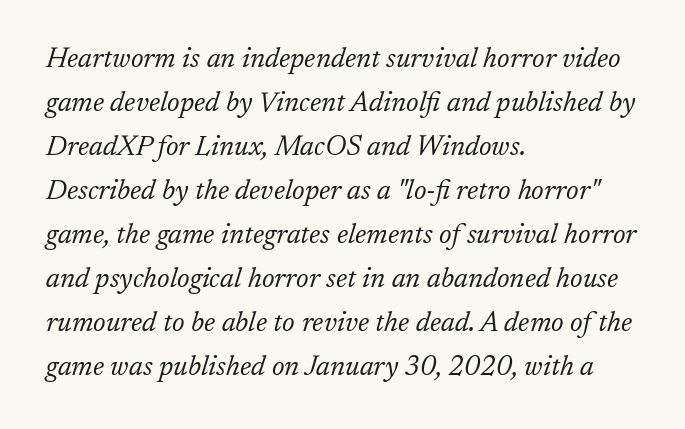
The gaps between neighbouring characters are ordinary and unremarkable. A quiet, ordinary-to-light weight characterises the typeface. Underline: absent. A serif font was chosen for this passage. These lines are rendered in a variable-pitch font. If you drew a line through each stem, it would be angled.
